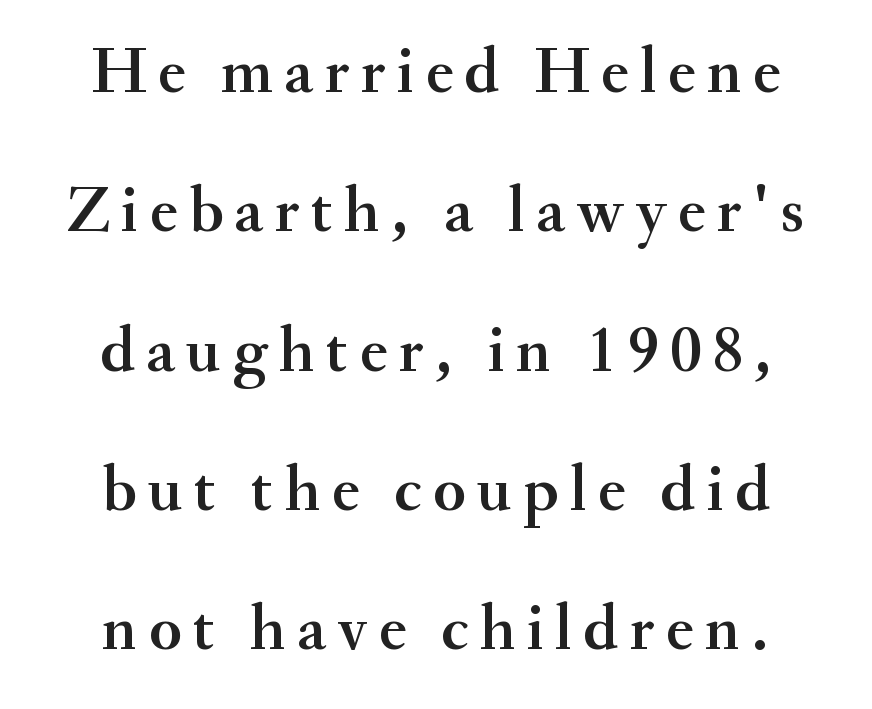
Q: Is the text italic (slanted)? A: No, it is upright.
Q: Is the typeface a serif or a sans-serif typeface? A: Serif.
Q: Is the text underlined? A: No.
Q: How is the paragraph aligned? A: Centered.
Q: Is the spacing between lines tight, normal or loose? A: Loose.
Q: Width (condensed, normal, or wide)? A: Normal.
Q: Stroke contrast? A: Medium.
Q: x-height? A: Small.
Q: Monospaced? A: No.
